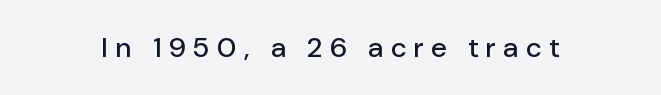
Q: Is the text italic (slanted)? A: No, it is upright.
Q: Is the typeface a serif or a sans-serif typeface? A: Sans-serif.
Q: Is the text underlined? A: No.
Q: Is the spacing between letters normal or unusually wide? A: Unusually wide.
Q: Width (condensed, normal, or wide)? A: Normal.
Q: Stroke contrast? A: Low.
Q: x-height? A: Medium.
Q: Monospaced? A: No.
